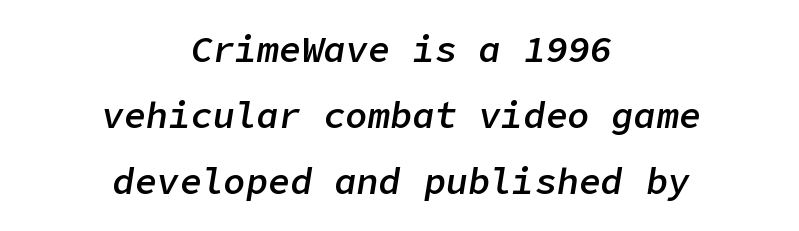
The image shows 37 px semibold type, italic (leaning right); set centered, line spacing 1.79x, normal letter spacing, not underlined; low stroke contrast and a medium x-height.
